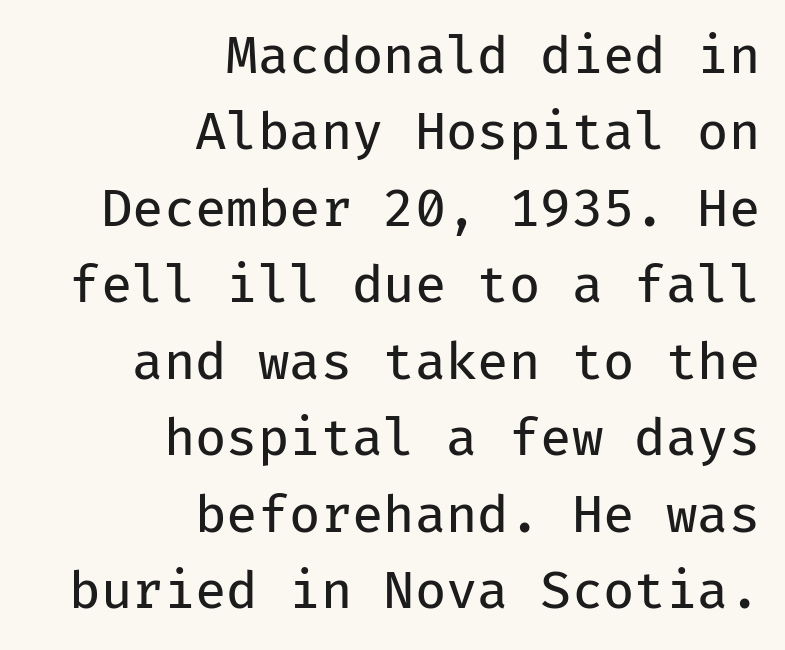
The image shows 51 px regular-weight sans-serif type, upright, monospaced; set right-aligned, normal line spacing (1.5x), normal letter spacing, not underlined; low stroke contrast and a medium x-height.
